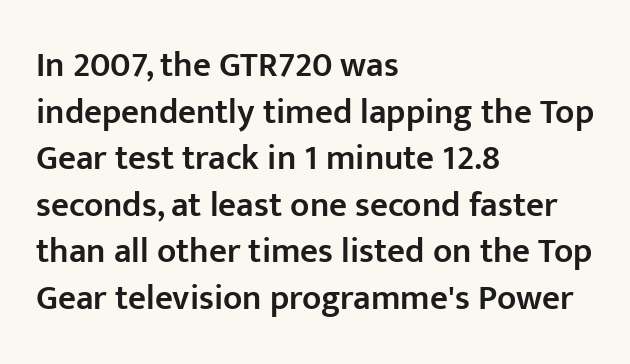
Q: Is the text bold? A: Semi-bold.
Q: Is the text italic (slanted)? A: No, it is upright.
Q: Is the typeface a serif or a sans-serif typeface? A: Sans-serif.
Q: Is the text underlined? A: No.
Q: How is the paragraph aligned? A: Left-aligned.
Q: Is the spacing between letters normal or unusually wide? A: Normal.
Q: Is the spacing between lines tight, normal or loose? A: Normal.
Q: Width (condensed, normal, or wide)? A: Normal.
Q: Stroke contrast? A: Low.
Q: x-height? A: Medium.
Q: Monospaced? A: No.
